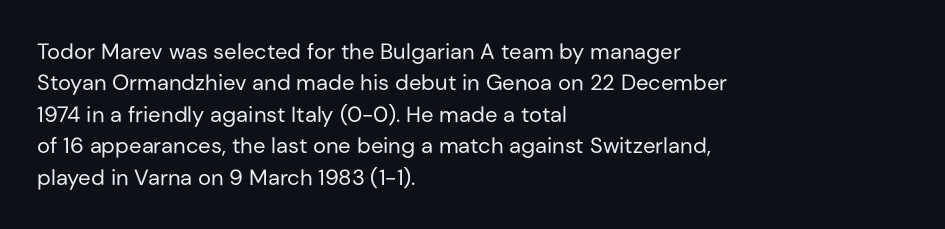
Q: Is the text bold? A: No.
Q: Is the text italic (slanted)? A: No, it is upright.
Q: Is the text underlined? A: No.
Q: How is the paragraph aligned? A: Left-aligned.
Q: Is the spacing between letters normal or unusually wide? A: Normal.
Q: Is the spacing between lines tight, normal or loose? A: Normal.
